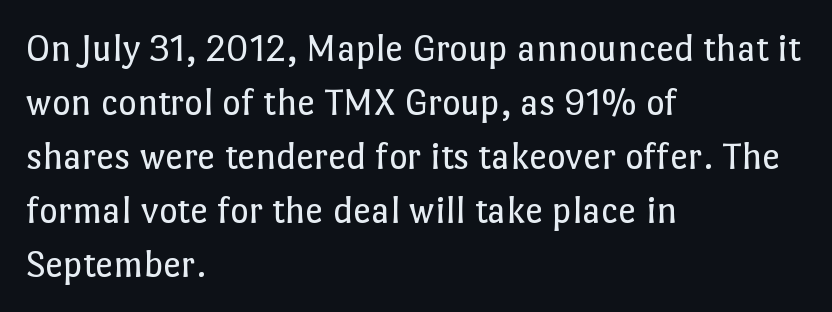
Q: Is the text bold? A: No.
Q: Is the text italic (slanted)? A: No, it is upright.
Q: Is the text underlined? A: No.
Q: How is the paragraph aligned? A: Left-aligned.
Q: Is the spacing between letters normal or unusually wide? A: Normal.
Q: Is the spacing between lines tight, normal or loose? A: Normal.
Q: Width (condensed, normal, or wide)? A: Normal.
Q: Stroke contrast? A: Low.
Q: x-height? A: Medium.
Q: Monospaced? A: No.
